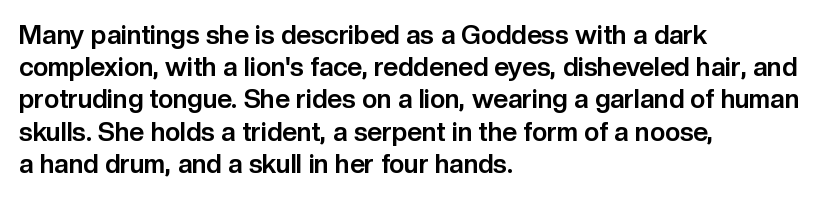
{"italic": "no", "bold": "yes", "underline": "no", "align": "left", "line_spacing_ratio": 1.24, "letter_spacing": "normal", "letter_spacing_em": 0.0, "glyph_px": 26}
